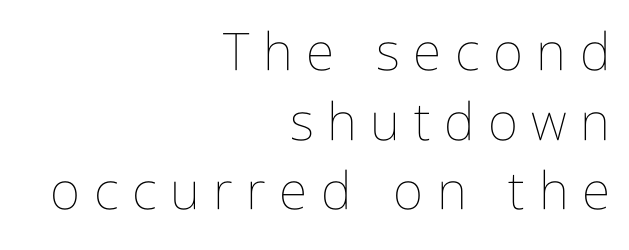
Ascenders rise straight up at ninety degrees. A student would call this right alignment; a typographer would say flush right, rag left. Spacing verdict: proportional, widths tailored to each character. No word sits above an underline. Short note: letters widely spaced.
